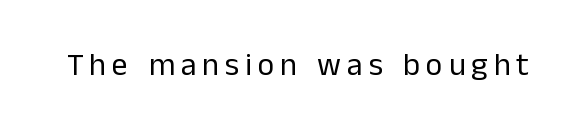
Q: Is the text bold? A: No.
Q: Is the text italic (slanted)? A: No, it is upright.
Q: Is the typeface a serif or a sans-serif typeface? A: Sans-serif.
Q: Is the text underlined? A: No.
Q: Width (condensed, normal, or wide)? A: Normal.
Q: Stroke contrast? A: Low.
Q: x-height? A: Medium.
Q: Monospaced? A: No.
